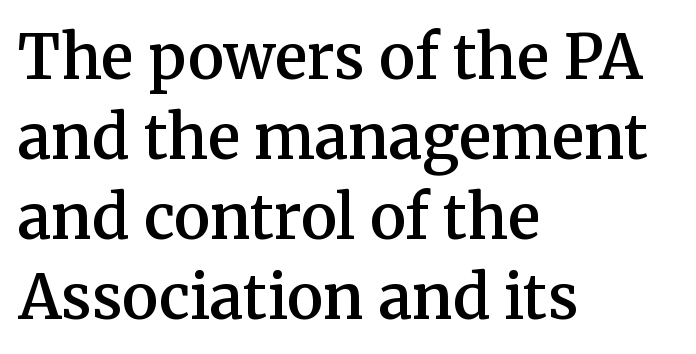
The image shows 61 px semibold serif type, upright; set left-aligned, normal line spacing (1.31x), normal letter spacing, not underlined; medium stroke contrast and a medium x-height.
